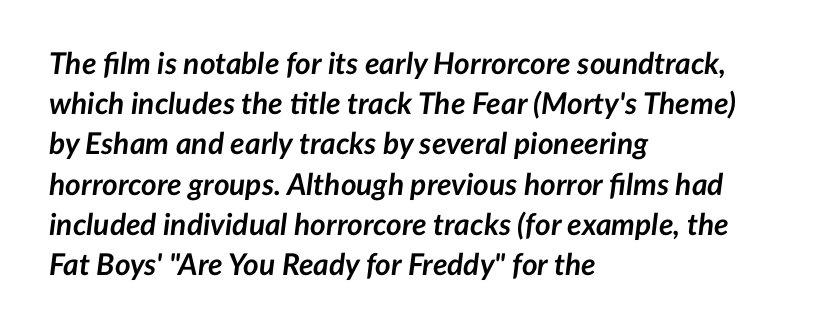
{"italic": "yes", "lean": "right", "slant_degrees": 7, "bold": "yes", "weight": "semibold", "width": "normal", "stroke_contrast": "low", "x_height": "medium", "monospaced": "no", "underline": "no", "align": "left", "line_spacing": "normal", "line_spacing_ratio": 1.34, "letter_spacing": "normal", "letter_spacing_em": 0.0, "glyph_px": 30}
